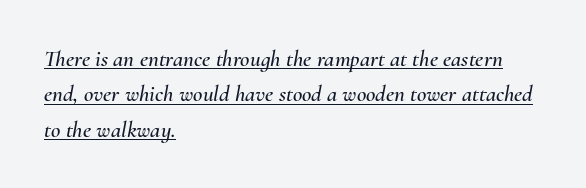
The image shows 23 px text type, italic (leaning right); set left-aligned, normal line spacing (1.54x), normal letter spacing, underlined.
